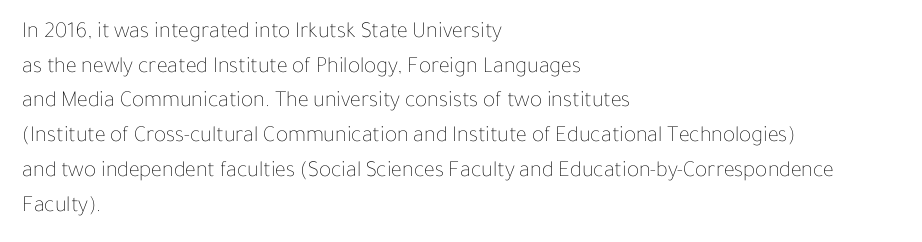
Q: Is the text bold? A: No.
Q: Is the text italic (slanted)? A: No, it is upright.
Q: Is the text underlined? A: No.
Q: How is the paragraph aligned? A: Left-aligned.
Q: Is the spacing between letters normal or unusually wide? A: Normal.
Q: Is the spacing between lines tight, normal or loose? A: Normal.
